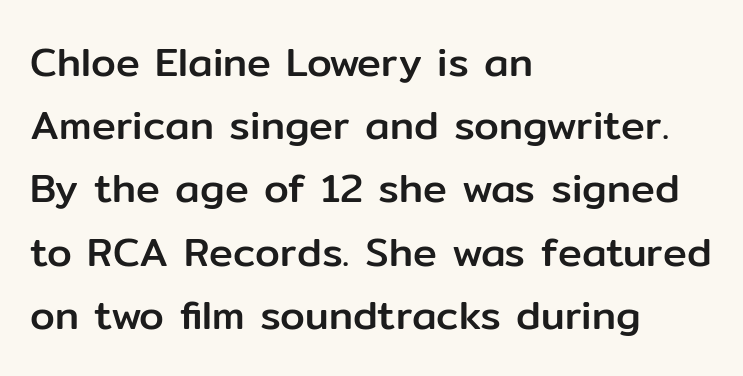
Vertically, the passage feels balanced, rows spaced as you'd expect. Ordinary non-slanted type is in use. Nobody drew a line under any word here. The rendering keeps characters at their native spacing. Line beginnings align vertically; line endings do not.
